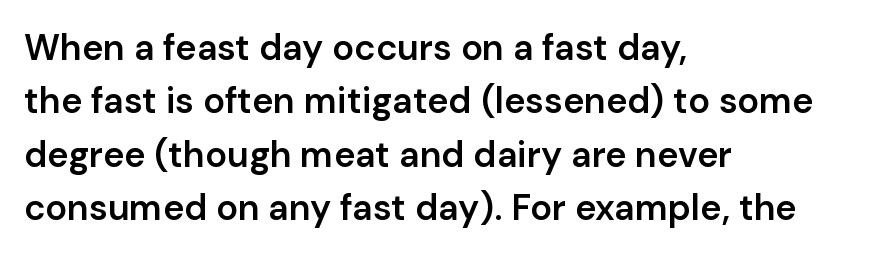
{"serif": "no", "italic": "no", "bold": "semi", "weight": "semibold", "width": "normal", "stroke_contrast": "low", "x_height": "medium", "monospaced": "no", "underline": "no", "align": "left", "line_spacing": "normal", "line_spacing_ratio": 1.48, "letter_spacing": "normal", "letter_spacing_em": 0.0, "glyph_px": 36}
